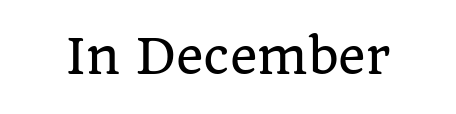
Nobody touched the tracking dial on this one. The lettering holds an erect, upright posture throughout. The designer went with a serif here, giving each stem small feet. This sample has the flowing, uneven cadence of proportional lettering.
